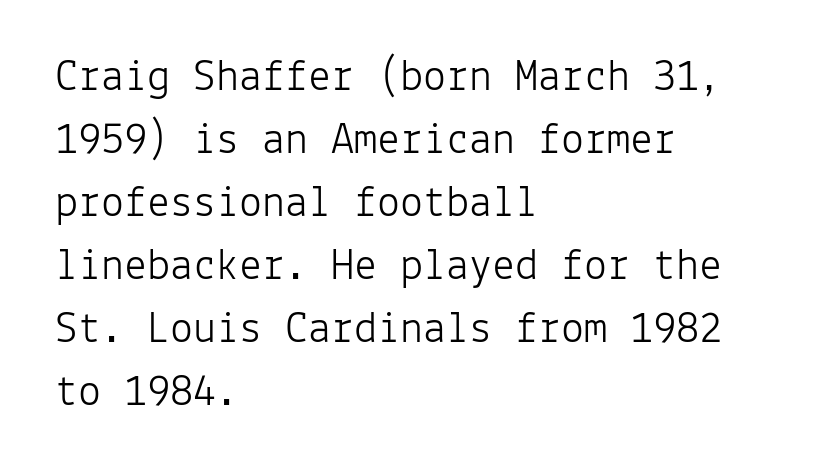
The image shows 46 px light sans-serif type, upright, monospaced; set left-aligned, normal line spacing (1.37x), normal letter spacing, not underlined; low stroke contrast and a medium x-height.
